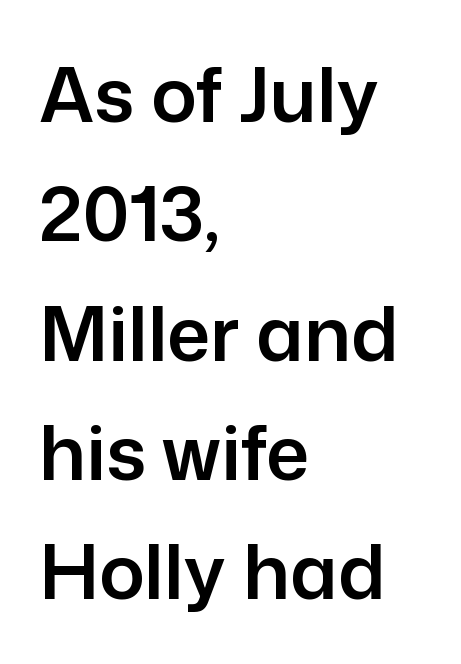
{"serif": "no", "italic": "no", "width": "normal", "stroke_contrast": "low", "x_height": "medium", "monospaced": "no", "underline": "no", "align": "left", "line_spacing": "normal", "line_spacing_ratio": 1.57, "letter_spacing": "normal", "letter_spacing_em": 0.0, "glyph_px": 76}
